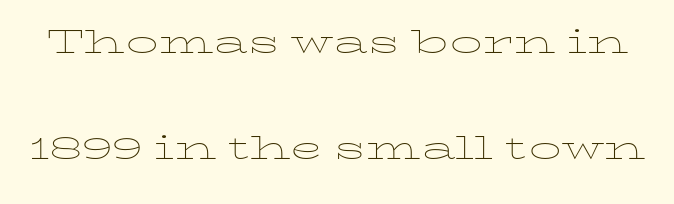
Q: Is the text bold? A: No.
Q: Is the text italic (slanted)? A: No, it is upright.
Q: Is the text underlined? A: No.
Q: Is the spacing between letters normal or unusually wide? A: Normal.
Q: Is the spacing between lines tight, normal or loose? A: Loose.
Q: Width (condensed, normal, or wide)? A: Wide.
Q: Stroke contrast? A: Low.
Q: x-height? A: Medium.
Q: Monospaced? A: No.
